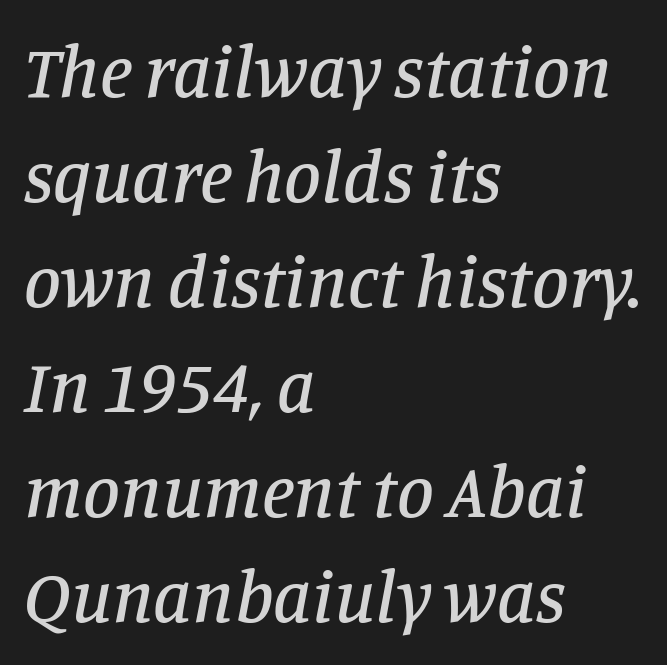
The rows are spaced the way most documents space them. Note the varied advance widths — an 'i' is clearly narrower than an 'm'. Which margin do the lines hug? The left one — the right edge is uneven. Does the lettering tilt? It does — this is italic.
